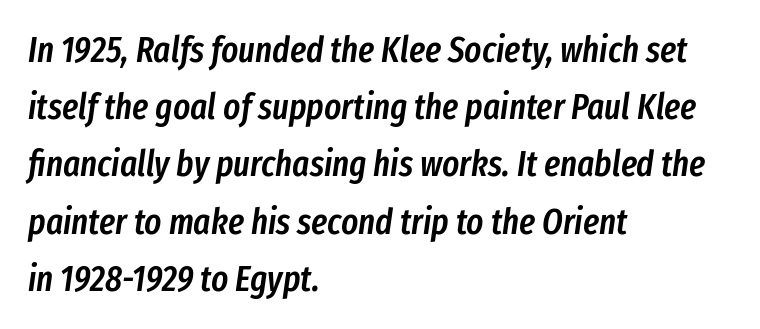
The image shows 36 px semibold, condensed type, italic (leaning right); set left-aligned, normal line spacing (1.59x), normal letter spacing, not underlined; low stroke contrast and a medium x-height.
